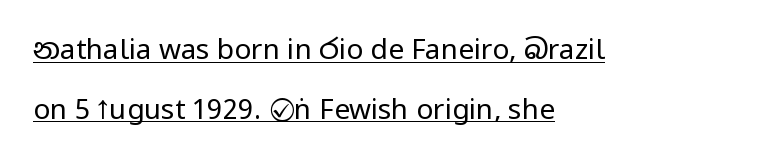
The passage shown is underscored from start to finish. Is this a fixed-width face? No — the glyphs have proportional, varying widths. Regarding serifs, this sample does without them. The setting favours the left margin, as ordinary paragraphs usually do. Loosely led — the rows are spread out.
